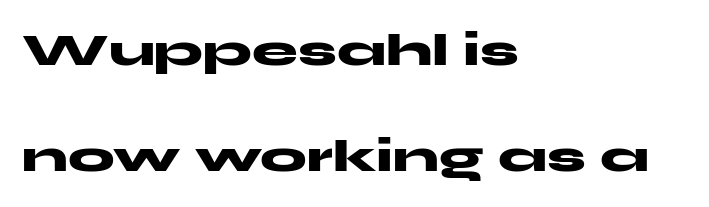
Typographically, this falls in the sans-serif category. The block of text is sparse from top to bottom, with ample space between rows. I'd describe the lettering as bold — thick and assertive. Nothing unusual about the tracking: characters are spaced as the font intends. Horizontal alignment here is leftward, the default for most running prose.
